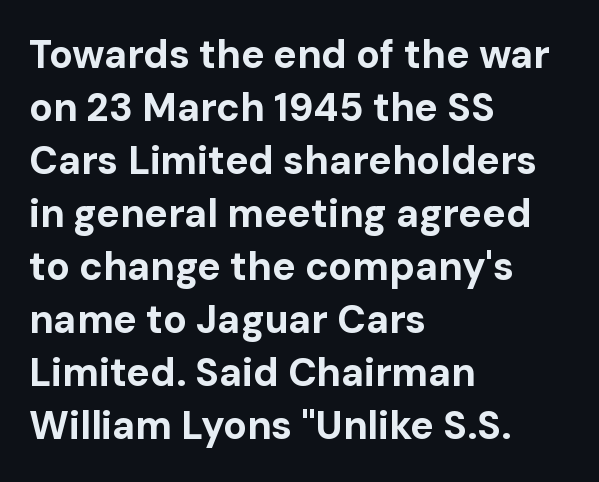
{"serif": "no", "italic": "no", "bold": "yes", "weight": "bold", "width": "normal", "stroke_contrast": "low", "x_height": "medium", "monospaced": "no", "underline": "no", "align": "left", "line_spacing": "normal", "line_spacing_ratio": 1.36, "letter_spacing": "normal", "letter_spacing_em": 0.0, "glyph_px": 39}
